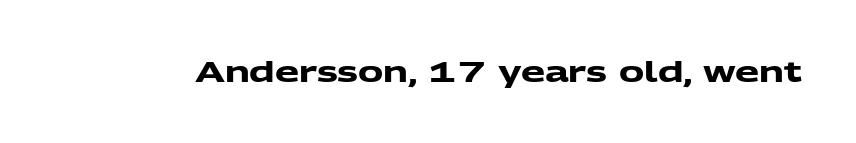
Q: Is the text bold? A: Yes.
Q: Is the typeface a serif or a sans-serif typeface? A: Sans-serif.
Q: Is the text underlined? A: No.
Q: Is the spacing between letters normal or unusually wide? A: Normal.
Q: Width (condensed, normal, or wide)? A: Wide.
Q: Stroke contrast? A: Medium.
Q: x-height? A: Medium.
Q: Monospaced? A: No.
